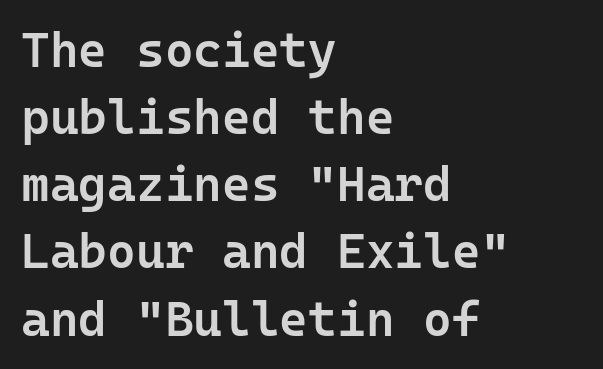
Q: Is the text bold? A: Semi-bold.
Q: Is the text italic (slanted)? A: No, it is upright.
Q: Is the typeface a serif or a sans-serif typeface? A: Sans-serif.
Q: Is the text underlined? A: No.
Q: How is the paragraph aligned? A: Left-aligned.
Q: Is the spacing between letters normal or unusually wide? A: Normal.
Q: Is the spacing between lines tight, normal or loose? A: Normal.
Q: Width (condensed, normal, or wide)? A: Normal.
Q: Stroke contrast? A: Low.
Q: x-height? A: Medium.
Q: Monospaced? A: Yes.
